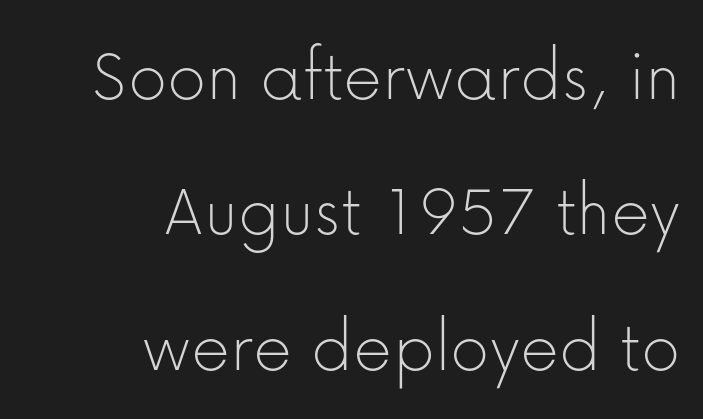
The image shows 76 px thin sans-serif type, upright; set right-aligned, line spacing 1.78x, normal letter spacing, not underlined; low stroke contrast and a medium x-height.
